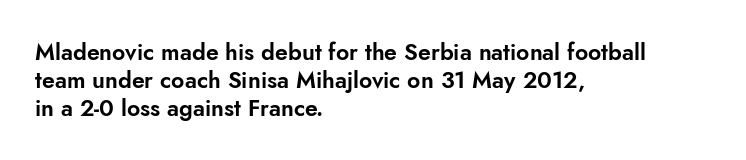
Here the glyphs are tracked normally, forming tight word shapes. The specimen omits any rule beneath the text block's lines. Vertical strokes here are truly vertical. The lines in this sample share a left origin and differ only in where they stop.
